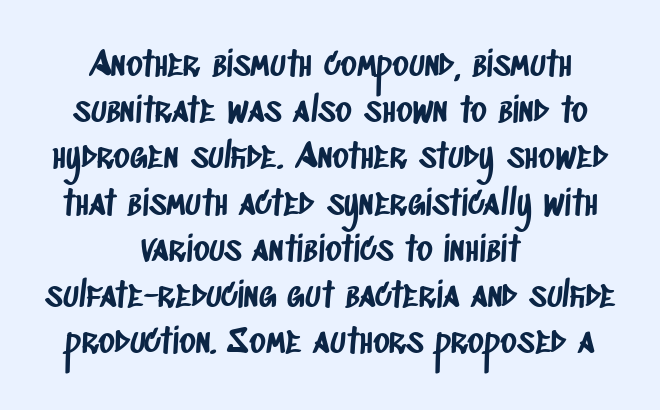
The image shows 35 px condensed sans-serif type; set centered, normal line spacing (1.32x), normal letter spacing, not underlined; low stroke contrast and a large x-height.
